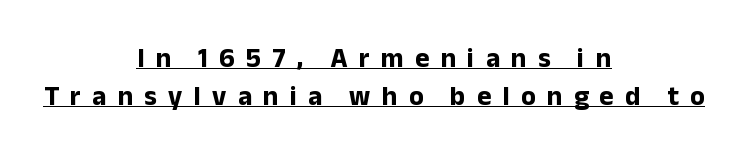
What weight is shown? A full bold with thick strokes. The lettering holds an erect, upright posture throughout. Teacher's note: observe the equal gaps on both sides — that is centered alignment. The words here are underlined. The rendering uses a moderate line-height, typical for paragraphs.
